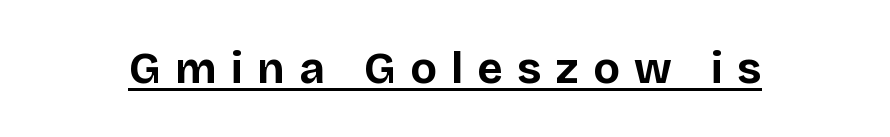
The image shows 44 px bold sans-serif type, upright; set unusually wide letter spacing (+0.33 em), underlined; low stroke contrast and a large x-height.
